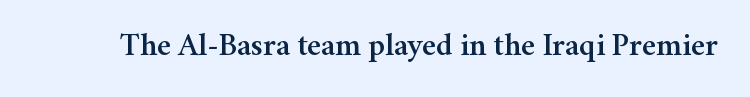
The image shows 32 px serif type, upright; set normal letter spacing, not underlined; medium stroke contrast and a medium x-height.
